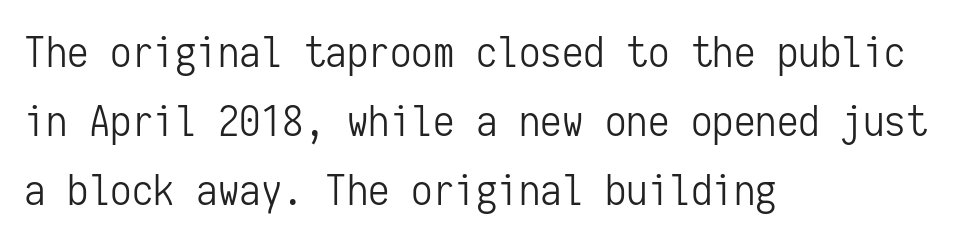
The passage shown is typeset with a sans-serif family. Honestly, there is no underline to notice here at all. If you measured baseline to baseline, you'd find a middling distance. The paragraph shown leans on its left margin. This sample uses plain, unmodified letter spacing. Here the designer chose a console-style face with uniform glyph widths.
